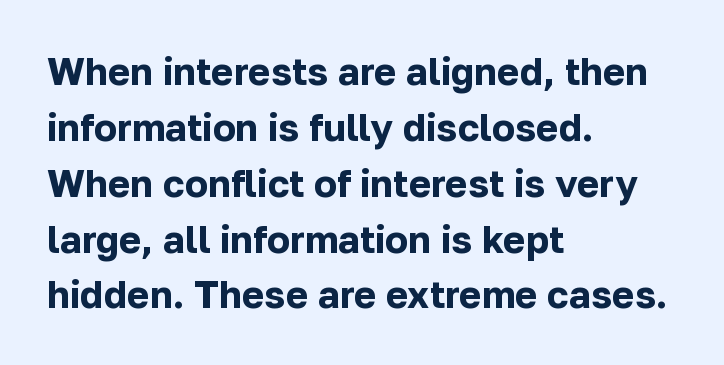
{"serif": "no", "italic": "no", "bold": "yes", "weight": "bold", "width": "normal", "stroke_contrast": "low", "x_height": "medium", "monospaced": "no", "underline": "no", "align": "left", "line_spacing": "normal", "line_spacing_ratio": 1.47, "letter_spacing": "normal", "letter_spacing_em": 0.0, "glyph_px": 38}
